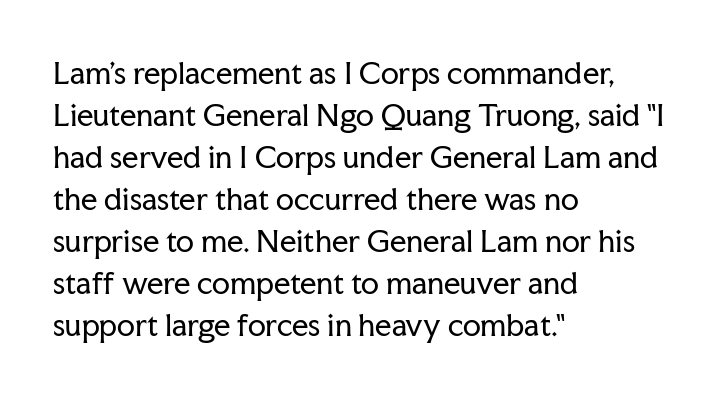
Q: Is the text bold? A: No.
Q: Is the text italic (slanted)? A: No, it is upright.
Q: Is the typeface a serif or a sans-serif typeface? A: Serif.
Q: Is the text underlined? A: No.
Q: How is the paragraph aligned? A: Left-aligned.
Q: Is the spacing between letters normal or unusually wide? A: Normal.
Q: Is the spacing between lines tight, normal or loose? A: Normal.
Q: Width (condensed, normal, or wide)? A: Normal.
Q: Stroke contrast? A: Low.
Q: x-height? A: Medium.
Q: Monospaced? A: No.
